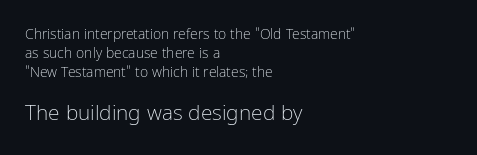
{"italic": "no", "bold": "no", "underline": "no", "align": "left", "line_spacing": "normal", "line_spacing_ratio": 1.37, "letter_spacing": "normal", "letter_spacing_em": 0.0, "larger_block": "second", "size_ratio": 1.5, "glyph_px": 21}
